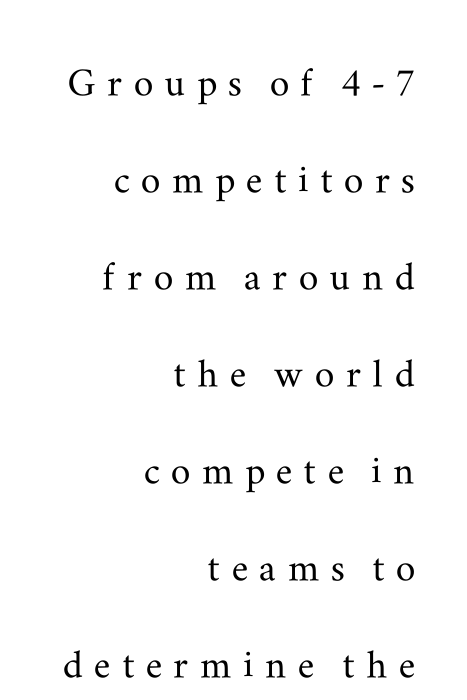
The image shows 49 px wide serif type, upright; set right-aligned, loose line spacing (1.98x), unusually wide letter spacing (+0.23 em), not underlined; medium stroke contrast and a small x-height.
